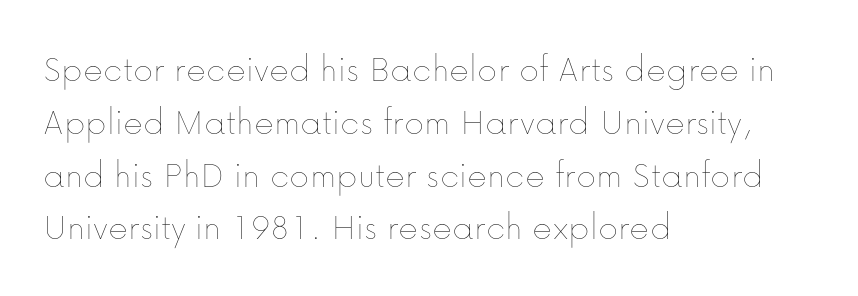
Default kerning and tracking; the words read as compact shapes. The face used here is proportionally spaced, like ordinary book or web type. Each line starts at the same left margin while the right side varies. Whoever set this chose a conventional vertical rhythm. The zone under the glyphs is completely vacant. A light-to-regular cut is what we see here.
